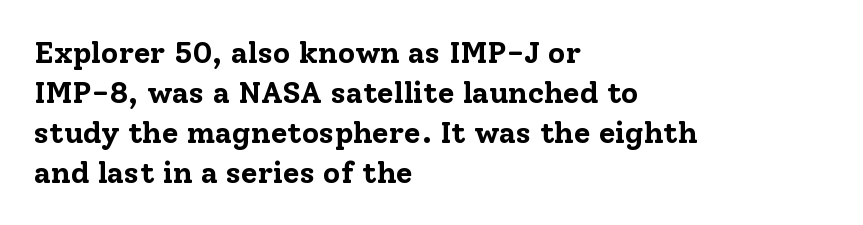
Leftover space on each line is placed entirely after the last word. Here the glyphs are tracked normally, forming tight word shapes. The passage shown stacks its lines at a standard gap. The passage shown is typeset with a serif family. Heft: maximum for text — a bold.
